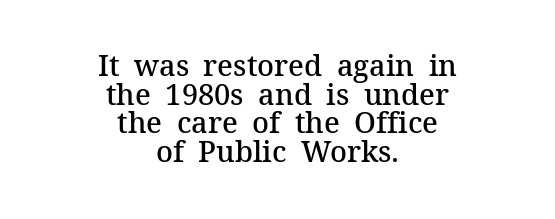
{"serif": "yes", "italic": "no", "bold": "semi", "weight": "semibold", "width": "normal", "stroke_contrast": "medium", "x_height": "medium", "monospaced": "no", "underline": "no", "align": "center", "line_spacing": "tight", "line_spacing_ratio": 0.99, "letter_spacing": "normal", "letter_spacing_em": 0.0, "glyph_px": 29}
